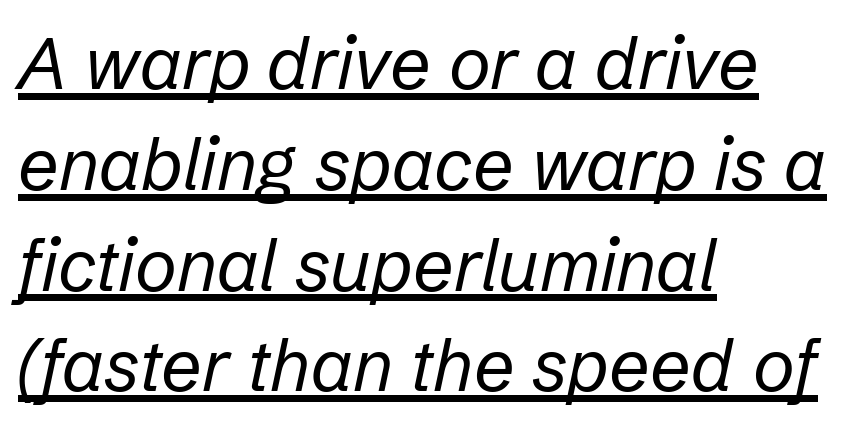
The passage shown is underscored from start to finish. The letters look calm and open, with moderate or lighter stems. Designer's note — italics engaged. The face used here is proportionally spaced, like ordinary book or web type. Students, note that the glyphs here touch the page at normal intervals. The passage is arranged the way most books set body copy — flush left.
